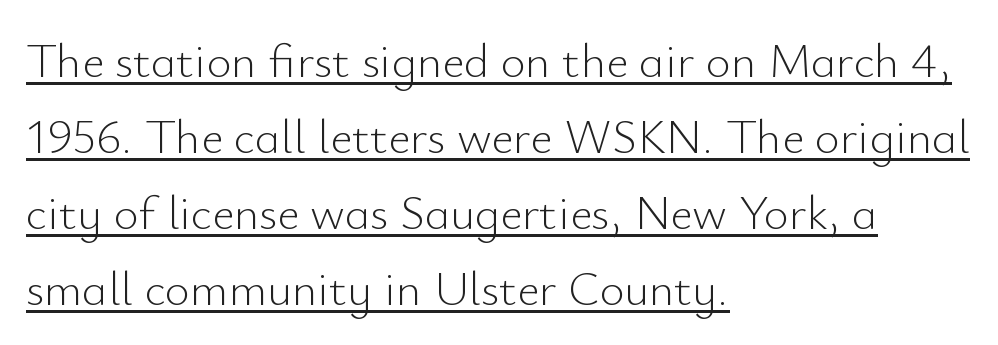
The image shows 48 px light sans-serif type, upright; set left-aligned, normal line spacing (1.58x), normal letter spacing, underlined; low stroke contrast and a small x-height.
